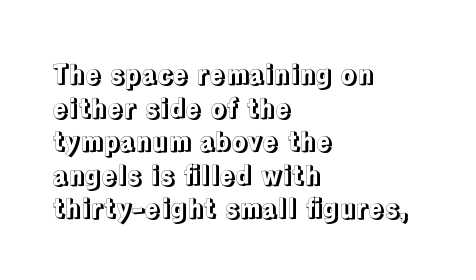
The zone under the glyphs is completely vacant. Line starts are locked; line ends wander. Look at the tracking — it's just the regular setting, nothing added. Horizontal bands of white between lines are of average thickness.
